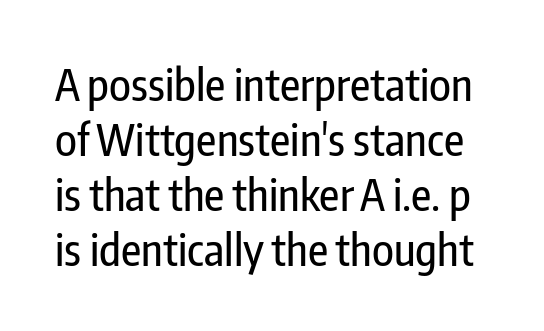
Q: Is the text italic (slanted)? A: No, it is upright.
Q: Is the typeface a serif or a sans-serif typeface? A: Sans-serif.
Q: Is the text underlined? A: No.
Q: Is the spacing between letters normal or unusually wide? A: Normal.
Q: Is the spacing between lines tight, normal or loose? A: Normal.
Q: Width (condensed, normal, or wide)? A: Condensed.
Q: Stroke contrast? A: Low.
Q: x-height? A: Medium.
Q: Monospaced? A: No.
